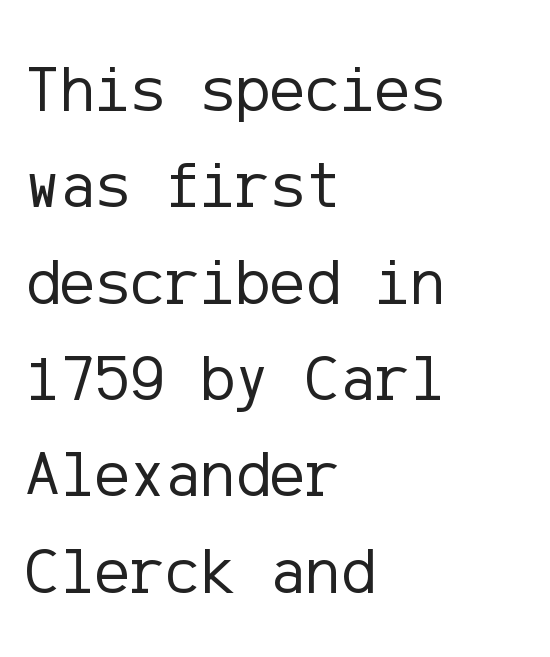
Q: Is the text bold? A: No.
Q: Is the text italic (slanted)? A: No, it is upright.
Q: Is the typeface a serif or a sans-serif typeface? A: Sans-serif.
Q: Is the text underlined? A: No.
Q: How is the paragraph aligned? A: Left-aligned.
Q: Is the spacing between letters normal or unusually wide? A: Normal.
Q: Is the spacing between lines tight, normal or loose? A: Normal.
Q: Width (condensed, normal, or wide)? A: Normal.
Q: Stroke contrast? A: Low.
Q: x-height? A: Medium.
